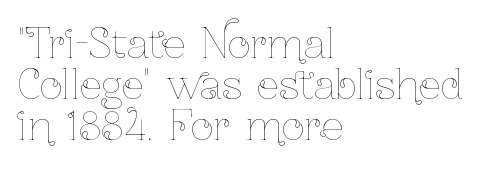
Each row of text sits above clean, open space. A typesetter would call this proportional, since set widths differ per character. Nobody touched the tracking dial on this one. The rendering anchors every line to the left-hand side.
